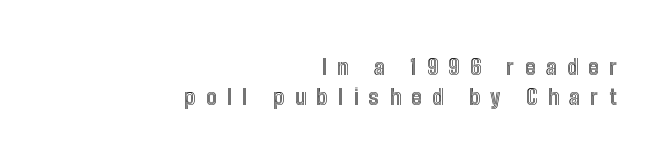
{"italic": "no", "underline": "no", "align": "right", "line_spacing": "normal", "line_spacing_ratio": 1.41, "letter_spacing": "wide", "letter_spacing_em": 0.5, "glyph_px": 21}
